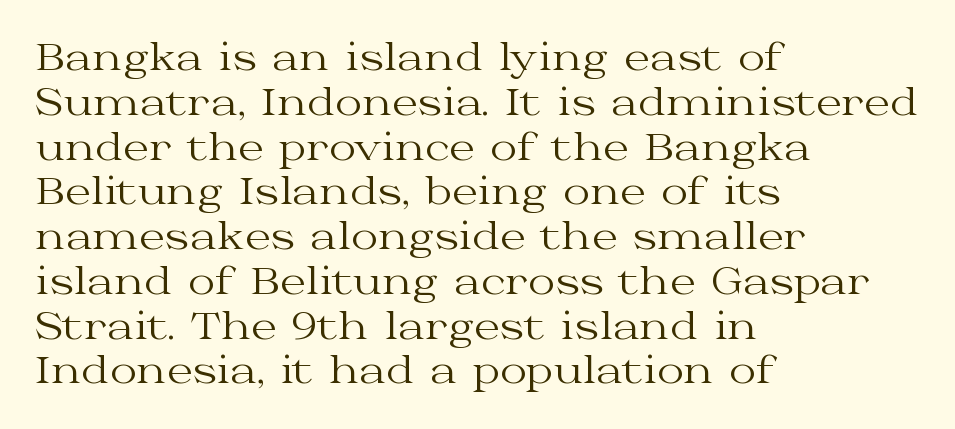
Underline: absent. Vertical strokes here are truly vertical. Caption: standard tracking, unaltered. The weight would be labelled regular, book, light, or lighter still.
